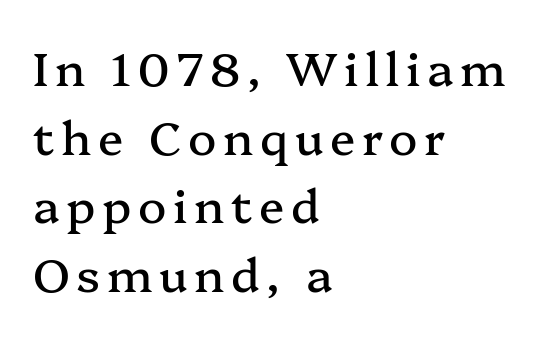
{"serif": "yes", "italic": "no", "width": "normal", "stroke_contrast": "medium", "x_height": "medium", "monospaced": "no", "underline": "no", "align": "left", "line_spacing": "normal", "line_spacing_ratio": 1.46, "glyph_px": 47}
